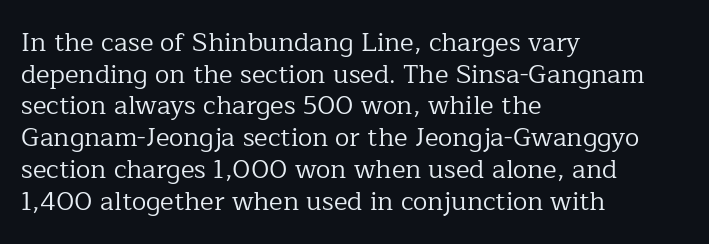
Q: Is the text bold? A: No.
Q: Is the text italic (slanted)? A: No, it is upright.
Q: Is the text underlined? A: No.
Q: How is the paragraph aligned? A: Left-aligned.
Q: Is the spacing between letters normal or unusually wide? A: Normal.
